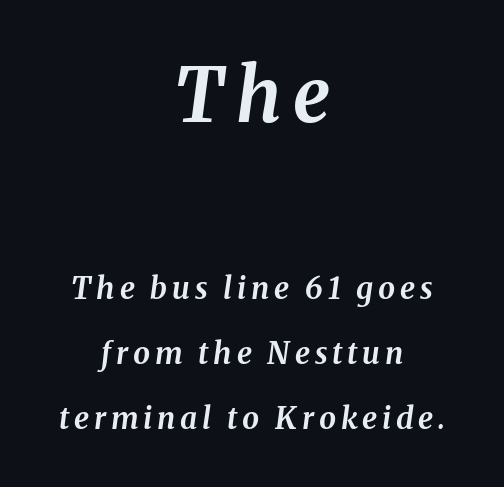
Widely set lines give the paragraph a tall, airy silhouette. Leftover space on each line is divided equally before and after the words. When letters slant like this, we call the style italic. Notice how thick the strokes are: this is what a full bold looks like.
